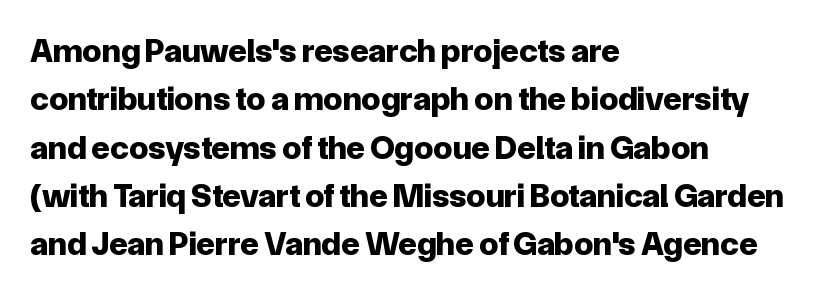
Clear beneath every line of the passage. Notice how descenders clear the ascenders below comfortably — that's standard leading. The letters carry no serifs — their stems end cleanly without finishing strokes. This is heavy type, rendered in bold. Does the copy run flush right? No — it runs flush left.
